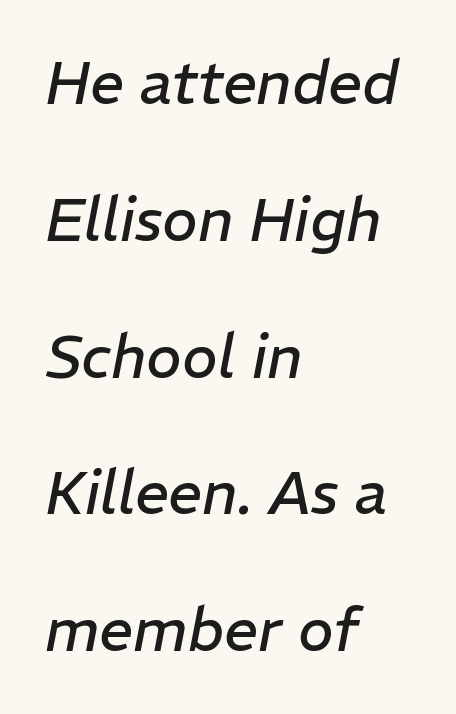
Q: Is the text bold? A: No.
Q: Is the text italic (slanted)? A: Yes, it leans right by about 11 degrees.
Q: Is the text underlined? A: No.
Q: How is the paragraph aligned? A: Left-aligned.
Q: Is the spacing between letters normal or unusually wide? A: Normal.
Q: Is the spacing between lines tight, normal or loose? A: Loose.
Q: Width (condensed, normal, or wide)? A: Normal.
Q: Stroke contrast? A: Low.
Q: x-height? A: Medium.
Q: Monospaced? A: No.
